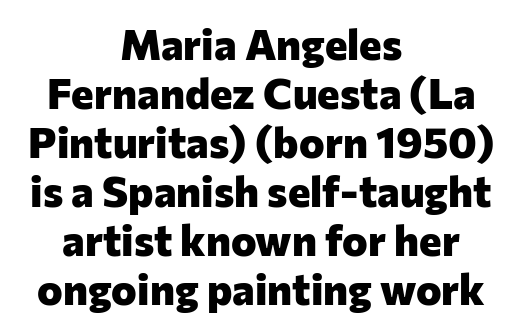
Q: Is the text bold? A: Yes.
Q: Is the text italic (slanted)? A: No, it is upright.
Q: Is the typeface a serif or a sans-serif typeface? A: Sans-serif.
Q: Is the text underlined? A: No.
Q: How is the paragraph aligned? A: Centered.
Q: Is the spacing between letters normal or unusually wide? A: Normal.
Q: Is the spacing between lines tight, normal or loose? A: Tight.
Q: Width (condensed, normal, or wide)? A: Normal.
Q: Stroke contrast? A: Low.
Q: x-height? A: Medium.
Q: Monospaced? A: No.
